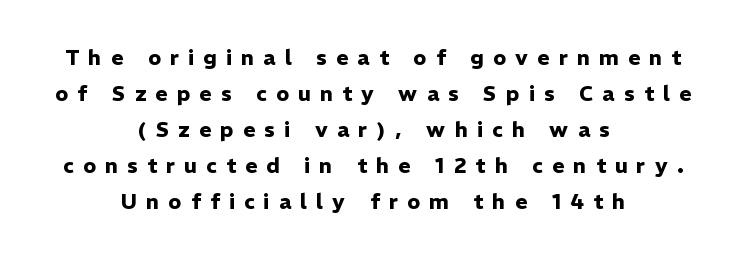
Q: Is the text bold? A: Yes.
Q: Is the text italic (slanted)? A: No, it is upright.
Q: Is the text underlined? A: No.
Q: How is the paragraph aligned? A: Centered.
Q: Is the spacing between letters normal or unusually wide? A: Unusually wide.
